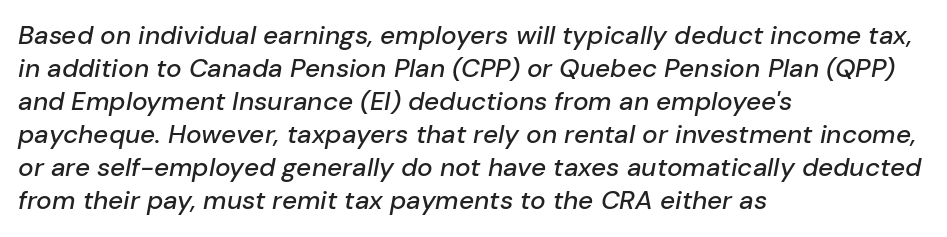
Q: Is the text italic (slanted)? A: Yes, it leans right by about 10 degrees.
Q: Is the text underlined? A: No.
Q: How is the paragraph aligned? A: Left-aligned.
Q: Is the spacing between letters normal or unusually wide? A: Normal.
Q: Is the spacing between lines tight, normal or loose? A: Normal.
